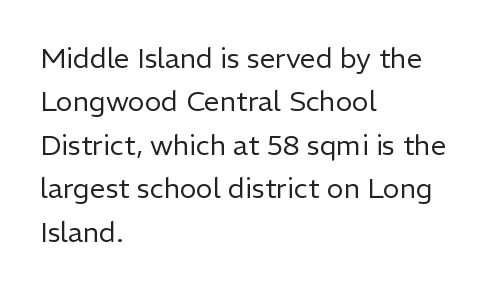
Q: Is the text bold? A: No.
Q: Is the text italic (slanted)? A: No, it is upright.
Q: Is the typeface a serif or a sans-serif typeface? A: Sans-serif.
Q: Is the text underlined? A: No.
Q: How is the paragraph aligned? A: Left-aligned.
Q: Is the spacing between letters normal or unusually wide? A: Normal.
Q: Is the spacing between lines tight, normal or loose? A: Normal.
Q: Width (condensed, normal, or wide)? A: Normal.
Q: Stroke contrast? A: Low.
Q: x-height? A: Medium.
Q: Monospaced? A: No.
